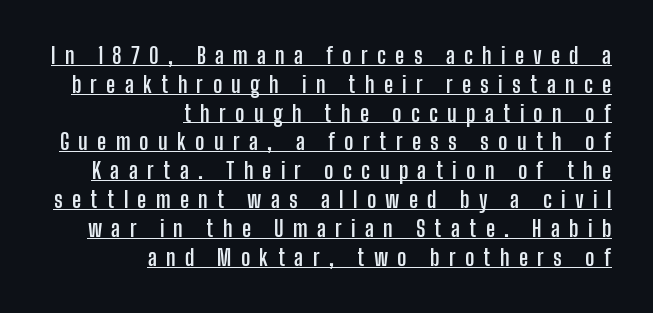
What decoration does the sample have? An underline. The glyphs have the mass of a bold cut. This is roman type, the default non-slanted kind. Where is the straight margin? On the right. Reading down the column, the eye jumps a familiar distance to each next line.
